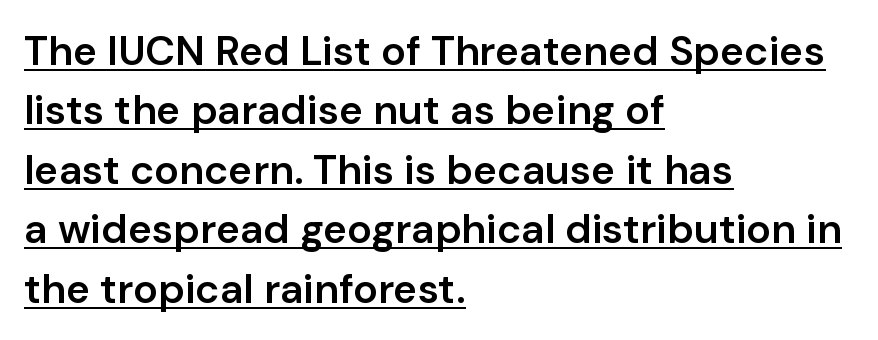
Each line of the rendering has a horizontal stroke beneath the glyphs. The passage shown is typeset with a sans-serif family. Where is the straight margin? On the left. These lines keep a tight, regular rhythm from letter to letter. In terms of posture, this sample is upright.
